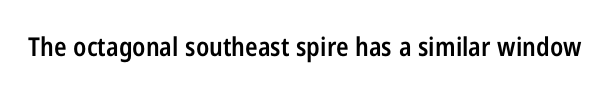
The image shows 26 px text type, upright; set normal letter spacing, not underlined.
